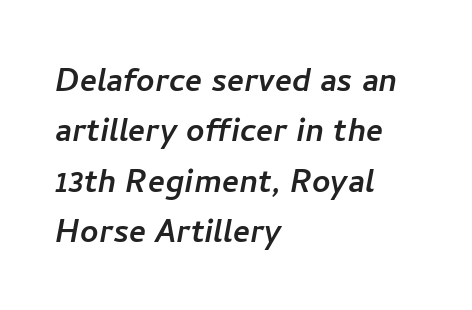
Q: Is the typeface a serif or a sans-serif typeface? A: Sans-serif.
Q: Is the text underlined? A: No.
Q: How is the paragraph aligned? A: Left-aligned.
Q: Is the spacing between letters normal or unusually wide? A: Normal.
Q: Is the spacing between lines tight, normal or loose? A: Normal.
Q: Width (condensed, normal, or wide)? A: Normal.
Q: Stroke contrast? A: Low.
Q: x-height? A: Medium.
Q: Monospaced? A: No.
